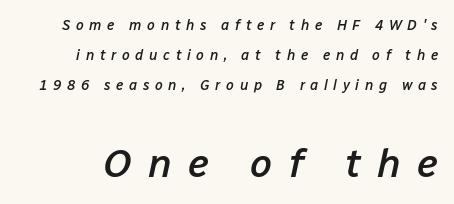
The passage shown is typed in a proportional face where columns would drift. Vertical spacing — loose. The baseline area is clear. Display-style spreading of the glyphs; the letterfit is very open. The passage shown begins with its smaller block and ends with its larger one. The strokes are fattened partway — semibold, not bold.
